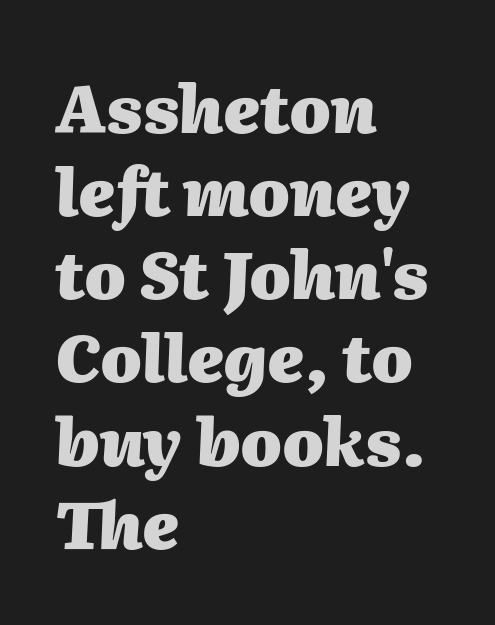
Q: Is the text bold? A: Yes.
Q: Is the text italic (slanted)? A: Yes, it leans right by about 2 degrees.
Q: Is the text underlined? A: No.
Q: How is the paragraph aligned? A: Left-aligned.
Q: Is the spacing between letters normal or unusually wide? A: Normal.
Q: Is the spacing between lines tight, normal or loose? A: Normal.
Q: Width (condensed, normal, or wide)? A: Normal.
Q: Stroke contrast? A: Medium.
Q: x-height? A: Medium.
Q: Monospaced? A: No.
